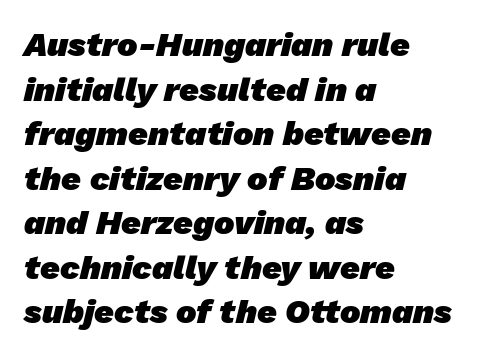
The image shows 34 px heavy sans-serif type; set left-aligned, normal line spacing (1.31x), normal letter spacing, not underlined; low stroke contrast and a medium x-height.
